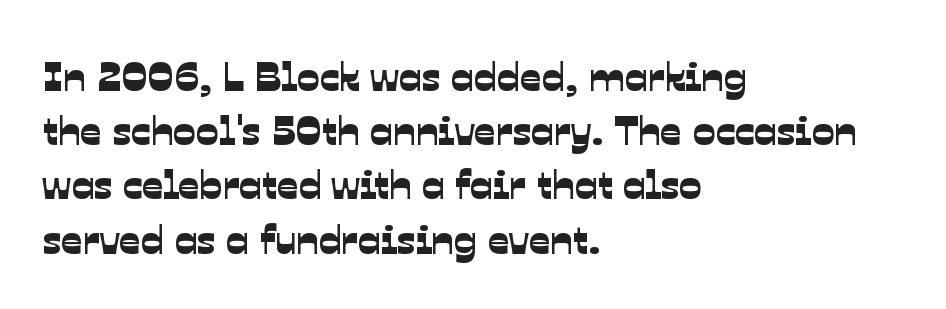
The image shows 42 px sans-serif type; set left-aligned, normal line spacing (1.29x), normal letter spacing, not underlined; low stroke contrast and a medium x-height.
